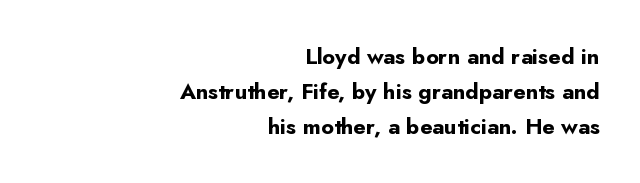
{"italic": "no", "bold": "yes", "underline": "no", "align": "right", "line_spacing": "normal", "line_spacing_ratio": 1.58, "letter_spacing": "normal", "letter_spacing_em": 0.0, "glyph_px": 22}
